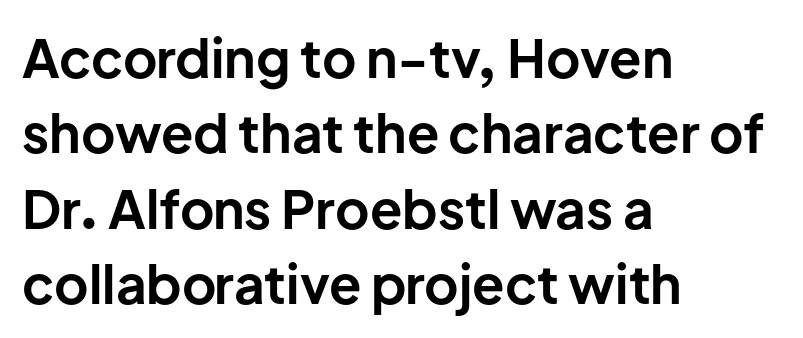
Q: Is the text bold? A: Yes.
Q: Is the text italic (slanted)? A: No, it is upright.
Q: Is the typeface a serif or a sans-serif typeface? A: Sans-serif.
Q: Is the text underlined? A: No.
Q: How is the paragraph aligned? A: Left-aligned.
Q: Is the spacing between letters normal or unusually wide? A: Normal.
Q: Is the spacing between lines tight, normal or loose? A: Normal.
Q: Width (condensed, normal, or wide)? A: Normal.
Q: Stroke contrast? A: Low.
Q: x-height? A: Medium.
Q: Monospaced? A: No.
